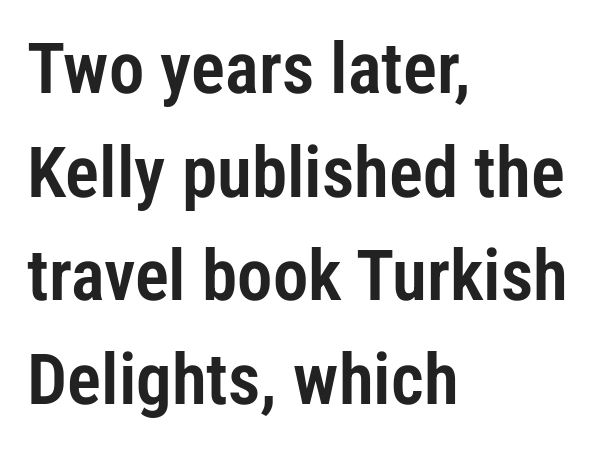
{"serif": "no", "italic": "no", "width": "condensed", "stroke_contrast": "low", "x_height": "medium", "monospaced": "no", "underline": "no", "align": "left", "line_spacing": "normal", "line_spacing_ratio": 1.46, "letter_spacing": "normal", "letter_spacing_em": 0.0, "glyph_px": 71}
